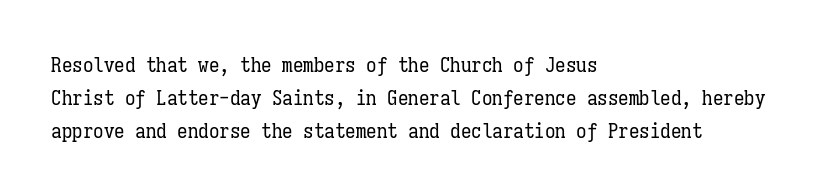
{"italic": "no", "bold": "no", "underline": "no", "align": "left", "line_spacing": "normal", "line_spacing_ratio": 1.56, "letter_spacing": "normal", "letter_spacing_em": 0.0, "glyph_px": 21}
